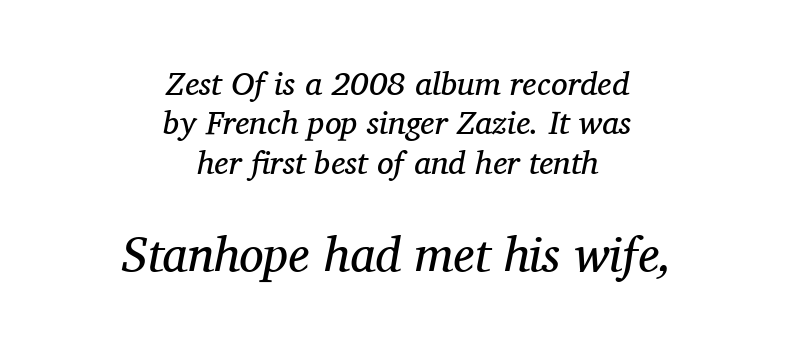
Q: Is the text bold? A: No.
Q: Is the text italic (slanted)? A: Yes, it leans right by about 11 degrees.
Q: Is the typeface a serif or a sans-serif typeface? A: Serif.
Q: Is the text underlined? A: No.
Q: How is the paragraph aligned? A: Centered.
Q: Is the spacing between letters normal or unusually wide? A: Normal.
Q: Which block of text is set in a larger size, the first (top) or the second (bottom)? A: The second (bottom) one.
Q: Width (condensed, normal, or wide)? A: Normal.
Q: Stroke contrast? A: Medium.
Q: x-height? A: Medium.
Q: Monospaced? A: No.
